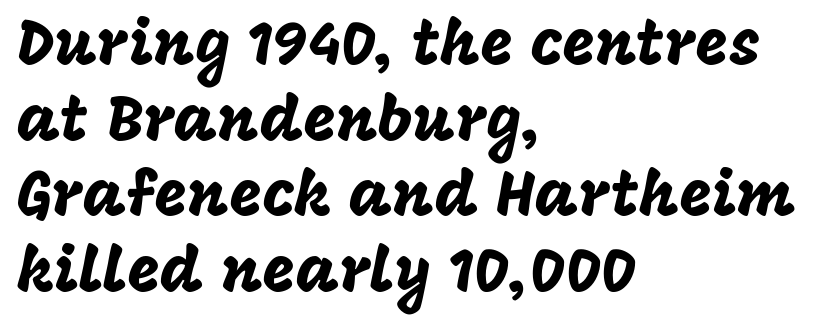
The image shows 63 px sans-serif type; set left-aligned, line spacing 1.2x, normal letter spacing, not underlined; low stroke contrast and a large x-height.
